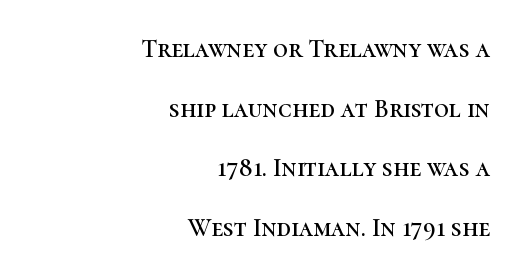
The image shows 26 px text type, upright; set right-aligned, loose line spacing (2.29x), normal letter spacing, not underlined.
